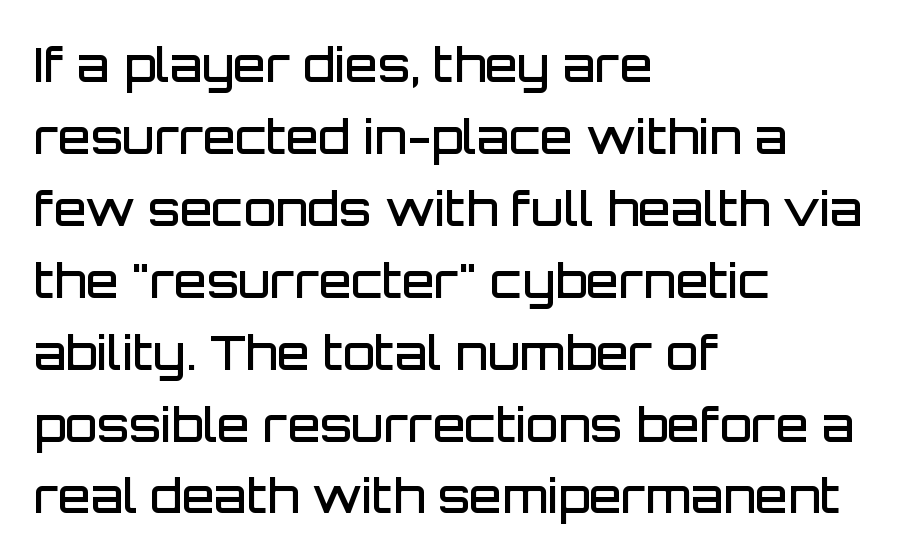
No feet cap the strokes, marking this as sans-serif type. Short note: letters normally spaced. A student would call this left alignment; a typographer would say flush left, rag right. The font's upright variant was chosen for this text. Each glyph is drawn with semibold strokes, heavier than normal yet not fully bold.
